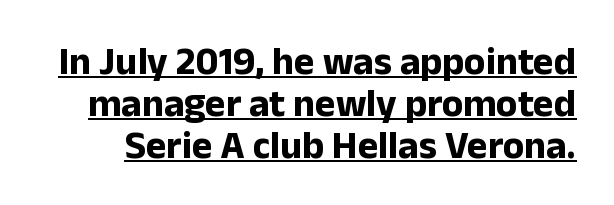
{"serif": "no", "italic": "no", "bold": "yes", "weight": "bold", "width": "normal", "stroke_contrast": "low", "x_height": "medium", "monospaced": "no", "underline": "yes", "line_spacing": "tight", "line_spacing_ratio": 1.08, "letter_spacing": "normal", "letter_spacing_em": 0.0, "glyph_px": 39}
